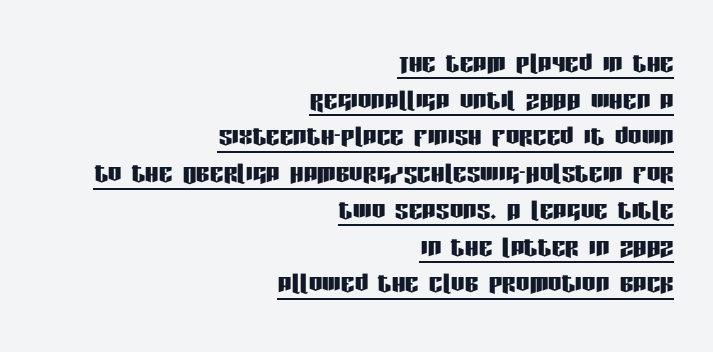
Q: Is the text italic (slanted)? A: No, it is upright.
Q: Is the typeface a serif or a sans-serif typeface? A: Sans-serif.
Q: Is the text underlined? A: Yes.
Q: How is the paragraph aligned? A: Right-aligned.
Q: Is the spacing between letters normal or unusually wide? A: Normal.
Q: Is the spacing between lines tight, normal or loose? A: Tight.
Q: Width (condensed, normal, or wide)? A: Condensed.
Q: Stroke contrast? A: Low.
Q: x-height? A: Large.
Q: Monospaced? A: No.
